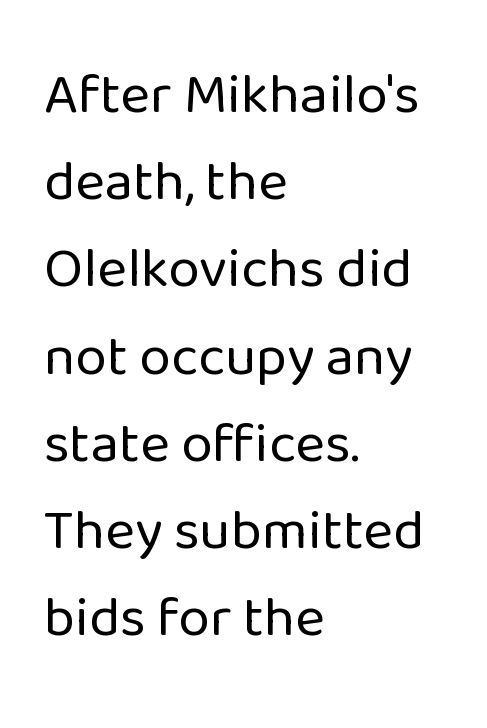
{"serif": "no", "italic": "no", "bold": "no", "weight": "regular", "width": "normal", "stroke_contrast": "low", "x_height": "medium", "monospaced": "no", "underline": "no", "align": "left", "line_spacing": "normal", "line_spacing_ratio": 1.53, "letter_spacing": "normal", "letter_spacing_em": 0.0, "glyph_px": 57}
